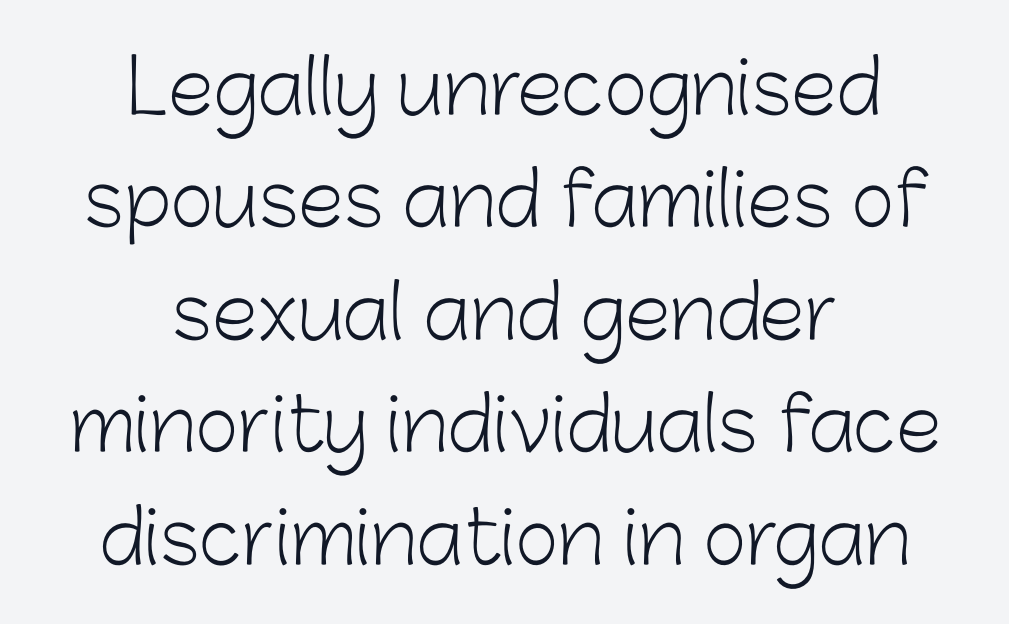
{"serif": "no", "italic": "no", "bold": "no", "weight": "light", "width": "normal", "stroke_contrast": "low", "x_height": "medium", "monospaced": "no", "underline": "no", "align": "center", "line_spacing": "normal", "line_spacing_ratio": 1.52, "letter_spacing": "normal", "letter_spacing_em": 0.0, "glyph_px": 74}
